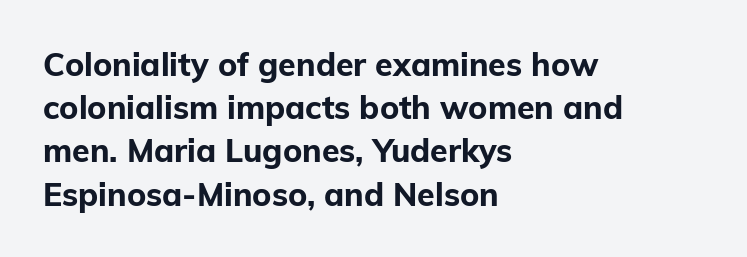
Q: Is the text bold? A: Yes.
Q: Is the text italic (slanted)? A: No, it is upright.
Q: Is the typeface a serif or a sans-serif typeface? A: Sans-serif.
Q: Is the text underlined? A: No.
Q: How is the paragraph aligned? A: Left-aligned.
Q: Is the spacing between letters normal or unusually wide? A: Normal.
Q: Is the spacing between lines tight, normal or loose? A: Normal.
Q: Width (condensed, normal, or wide)? A: Normal.
Q: Stroke contrast? A: Low.
Q: x-height? A: Medium.
Q: Monospaced? A: No.
